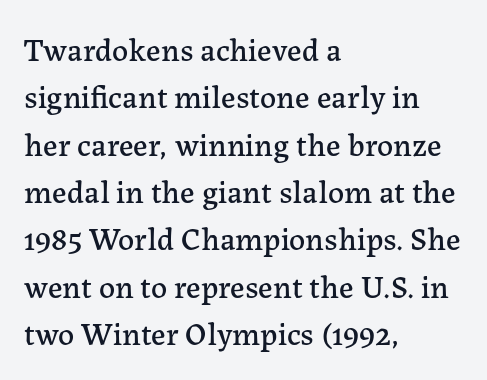
The image shows 32 px serif type, upright; set left-aligned, normal line spacing (1.48x), normal letter spacing, not underlined; low stroke contrast and a medium x-height.
